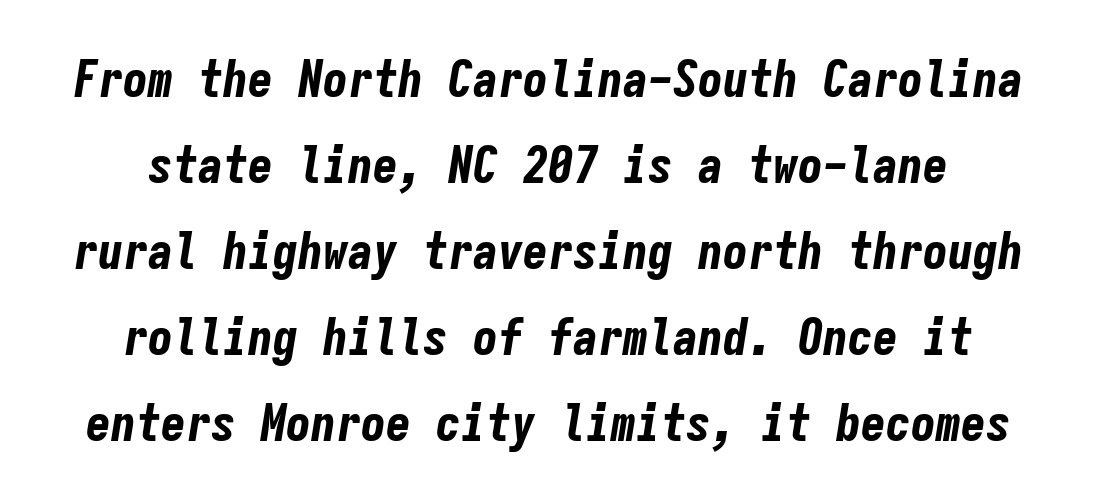
Check the space under the baseline: it is left empty. Does extra space separate the letters? No, they use regular spacing. Plenty of ink on the page — the face is bold. Spacing verdict: monospaced, one width for all characters. When letters slant like this, we call the style italic.
